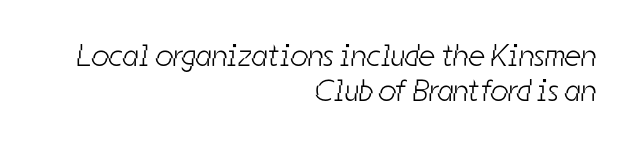
The image shows 31 px light, condensed sans-serif type; set right-aligned, tight line spacing (1.13x), normal letter spacing, not underlined; low stroke contrast and a medium x-height.
